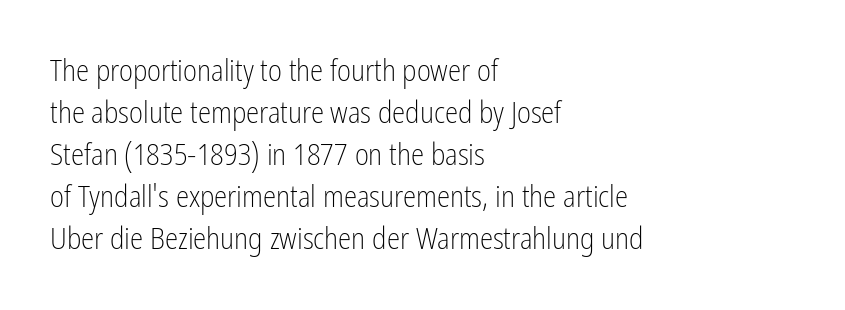
The image shows 30 px light, condensed sans-serif type, upright; set left-aligned, normal line spacing (1.4x), normal letter spacing, not underlined; low stroke contrast and a medium x-height.
